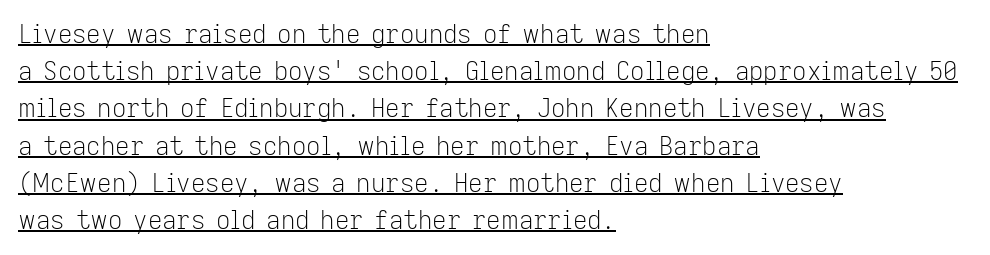
The image shows 25 px text type, upright; set left-aligned, normal line spacing (1.49x), normal letter spacing, underlined.
